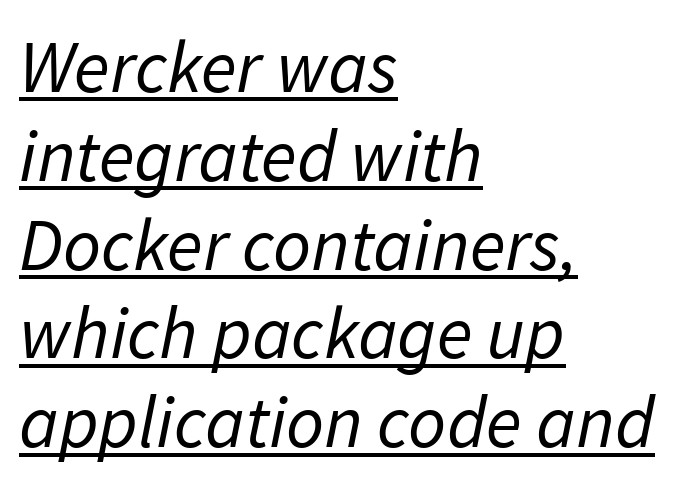
{"serif": "no", "bold": "no", "weight": "regular", "width": "normal", "stroke_contrast": "low", "x_height": "medium", "monospaced": "no", "underline": "yes", "align": "left", "line_spacing_ratio": 1.2, "letter_spacing": "normal", "letter_spacing_em": 0.0, "glyph_px": 74}
